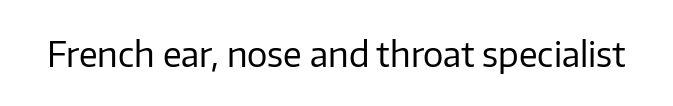
Q: Is the text bold? A: No.
Q: Is the text italic (slanted)? A: No, it is upright.
Q: Is the typeface a serif or a sans-serif typeface? A: Sans-serif.
Q: Is the text underlined? A: No.
Q: Is the spacing between letters normal or unusually wide? A: Normal.
Q: Width (condensed, normal, or wide)? A: Normal.
Q: Stroke contrast? A: Low.
Q: x-height? A: Medium.
Q: Monospaced? A: No.
